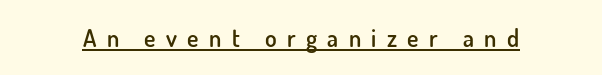
{"italic": "no", "bold": "semi", "underline": "yes", "letter_spacing": "wide", "letter_spacing_em": 0.43, "glyph_px": 24}
